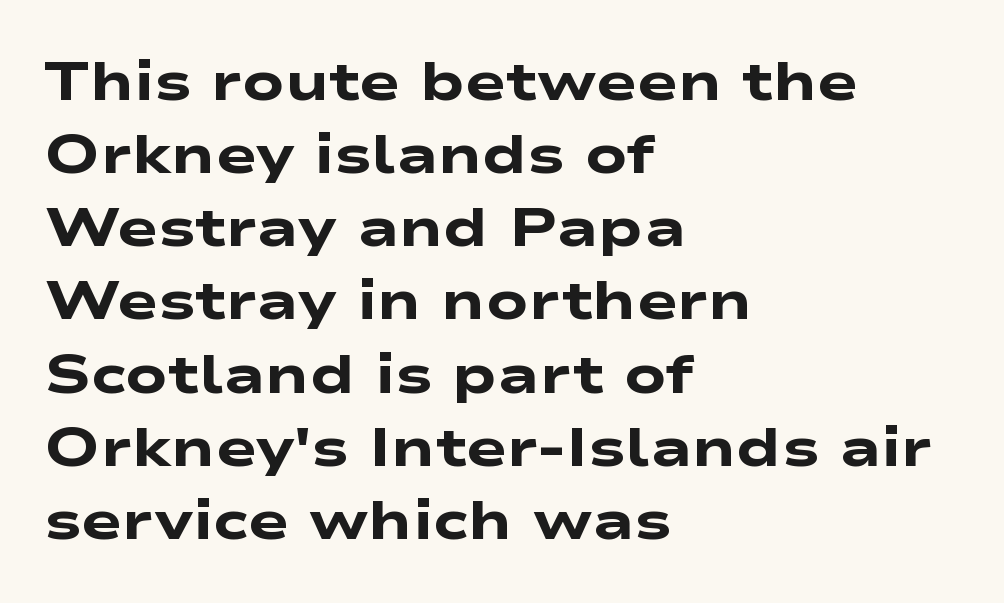
The horizontal fit of the characters is conventional and even. Anything drawn beneath the words? Only blank space. Is the block centered? No — it sits flush against the left margin. You'd pick this weight for a headline — it's a proper bold. The passage shown is typed in a proportional face where columns would drift.
